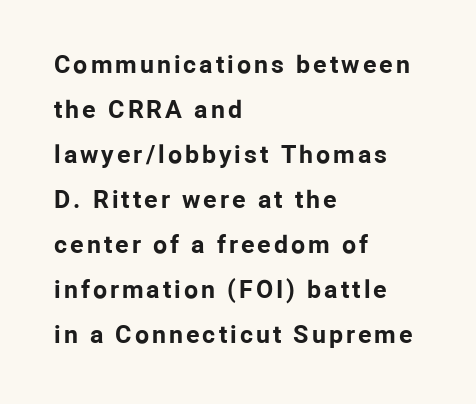
Plenty of ink on the page — the face is bold. It's the straight-up-and-down kind of type. The rag falls on the right side of this text block. A bare baseline throughout the passage.
